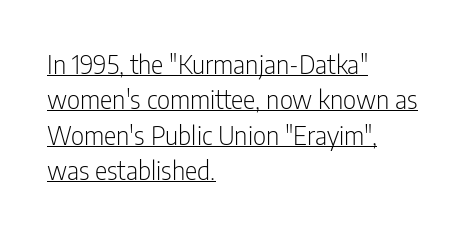
The image shows 26 px text type, upright; set left-aligned, normal line spacing (1.36x), normal letter spacing, underlined.
